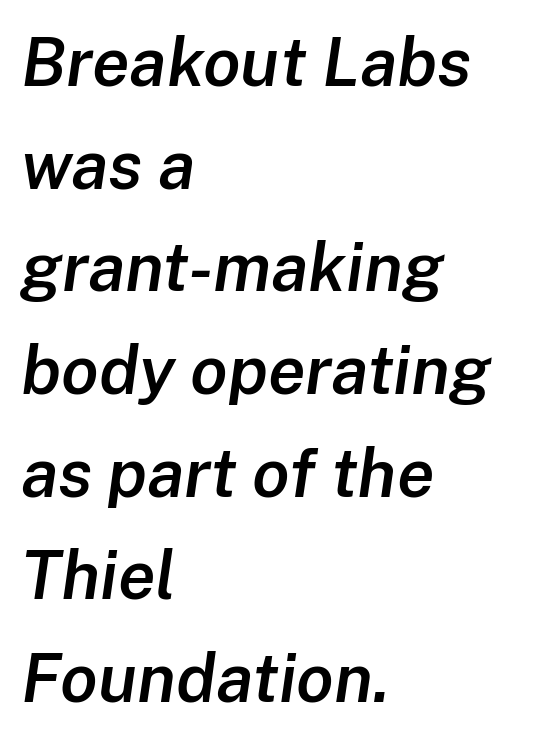
{"italic": "yes", "lean": "right", "slant_degrees": 8, "bold": "semi", "weight": "semibold", "width": "normal", "stroke_contrast": "low", "x_height": "medium", "monospaced": "no", "underline": "no", "align": "left", "line_spacing": "normal", "line_spacing_ratio": 1.51, "letter_spacing": "normal", "letter_spacing_em": 0.0, "glyph_px": 68}
